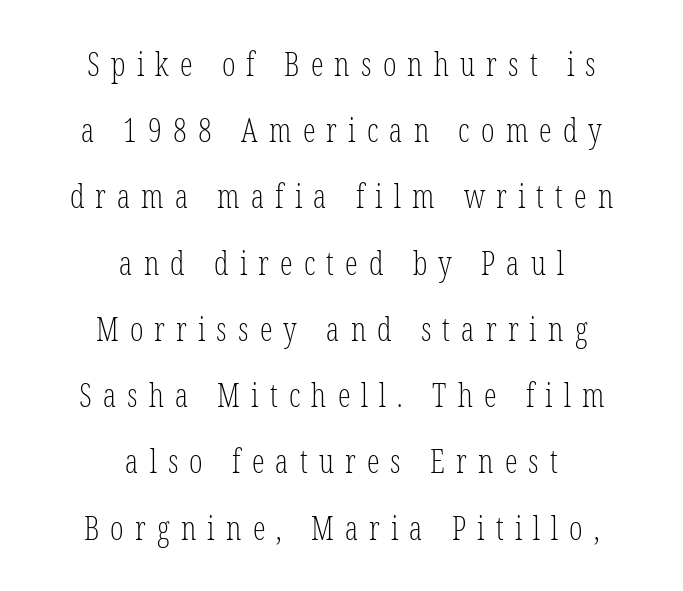
The image shows 32 px light, condensed serif type, upright; set centered, loose line spacing (2.07x), unusually wide letter spacing (+0.35 em), not underlined; low stroke contrast and a medium x-height.
